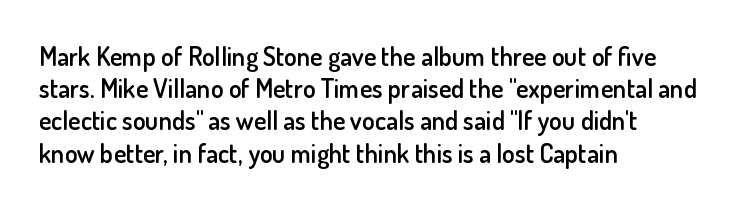
Italic? Not at all — the glyphs are vertical. The space beneath each line is pristine and unruled. Stems and bowls a touch heavier than normal — semibold. The paragraph shown leans on its left margin.
